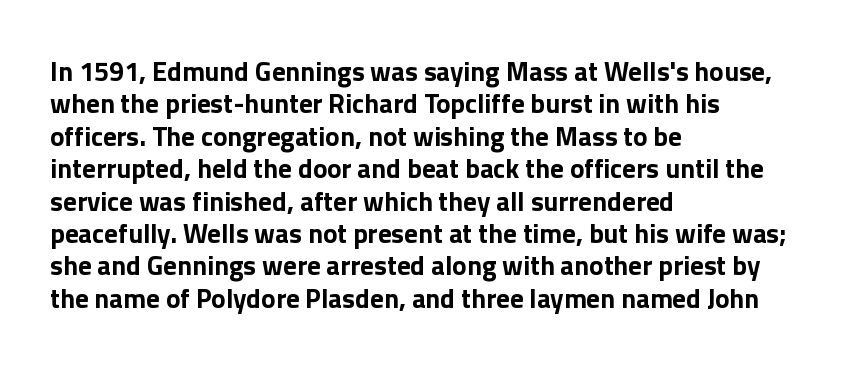
{"italic": "no", "bold": "yes", "underline": "no", "align": "left", "line_spacing_ratio": 1.2, "letter_spacing": "normal", "letter_spacing_em": 0.0, "glyph_px": 27}
